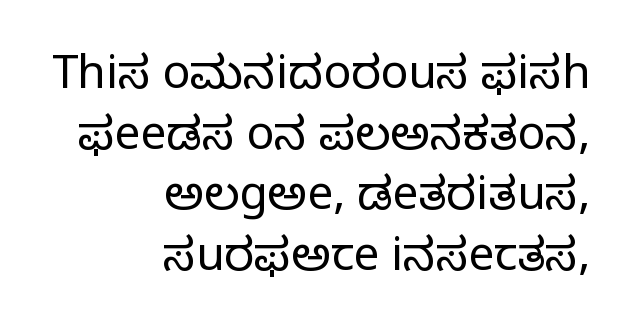
What kind of face is this? One with serifs. Right-aligned paragraph, ragged on the left. The font's upright variant was chosen for this text. Nobody touched the tracking dial on this one. The passage shown is typed in a proportional face where columns would drift. Quick note: underline off.
